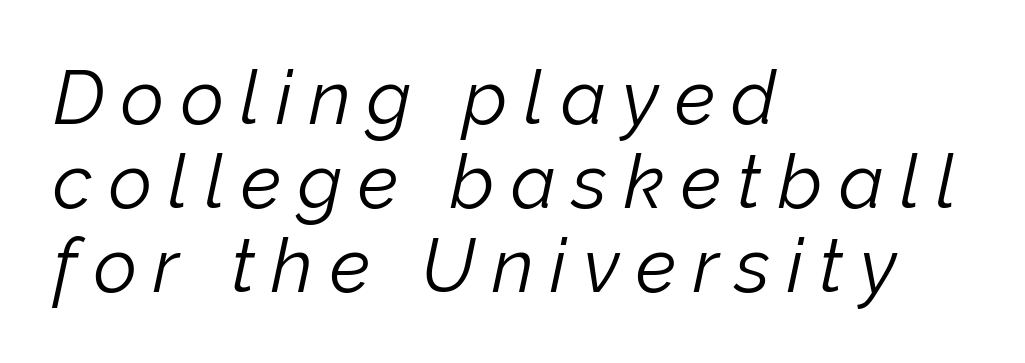
The image shows 75 px light type, italic (leaning right); set left-aligned, tight line spacing (1.12x), unusually wide letter spacing (+0.22 em), not underlined; low stroke contrast and a medium x-height.
